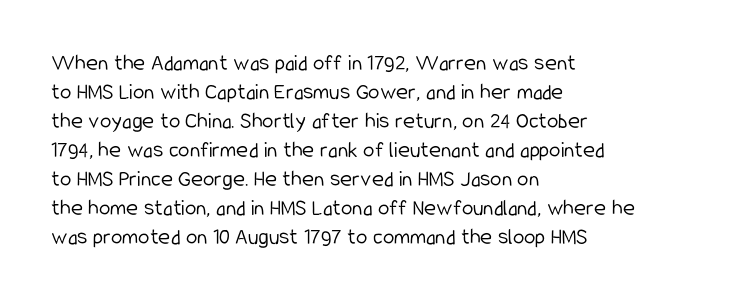
Q: Is the text bold? A: No.
Q: Is the text italic (slanted)? A: No, it is upright.
Q: Is the text underlined? A: No.
Q: How is the paragraph aligned? A: Left-aligned.
Q: Is the spacing between letters normal or unusually wide? A: Normal.
Q: Is the spacing between lines tight, normal or loose? A: Normal.
